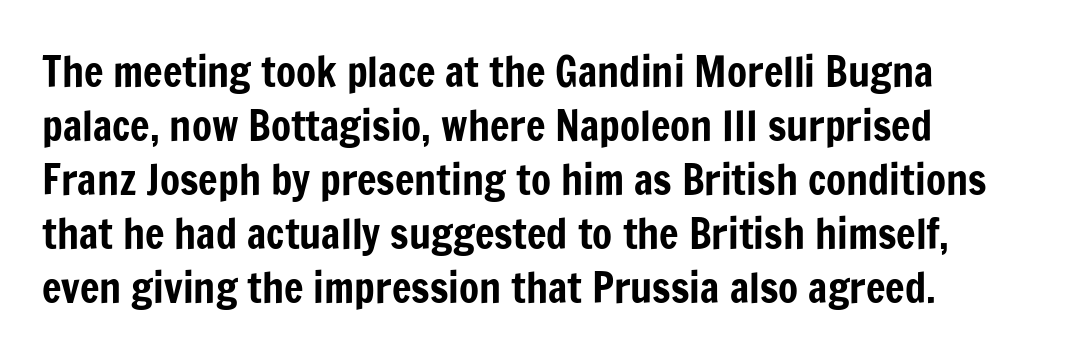
The image shows 41 px condensed sans-serif type, upright; set normal line spacing (1.32x), normal letter spacing, not underlined; low stroke contrast and a medium x-height.
